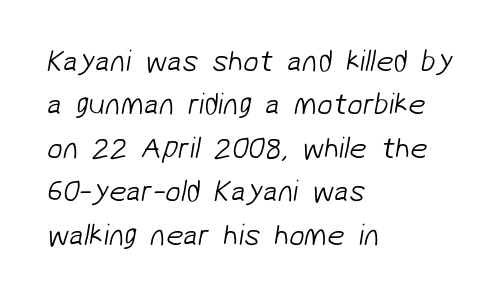
Are there feet on the stems? There aren't — it's a sans. Proportional: the letters do not fall into vertical columns. Notice how descenders clear the ascenders below comfortably — that's standard leading. The text block is weighted toward the left margin, trailing off unevenly rightward.
